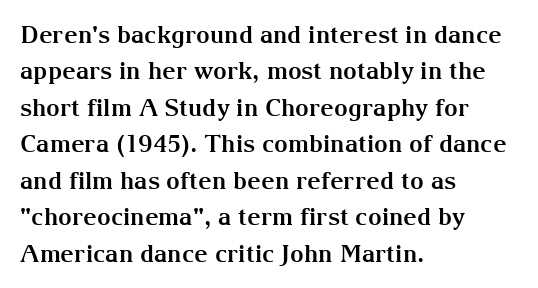
{"italic": "no", "bold": "yes", "underline": "no", "align": "left", "line_spacing": "normal", "line_spacing_ratio": 1.52, "letter_spacing": "normal", "letter_spacing_em": 0.0, "glyph_px": 24}
